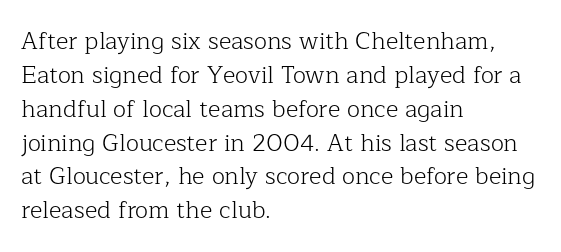
{"italic": "no", "bold": "no", "underline": "no", "align": "left", "line_spacing": "normal", "line_spacing_ratio": 1.41, "letter_spacing": "normal", "letter_spacing_em": 0.0, "glyph_px": 24}
